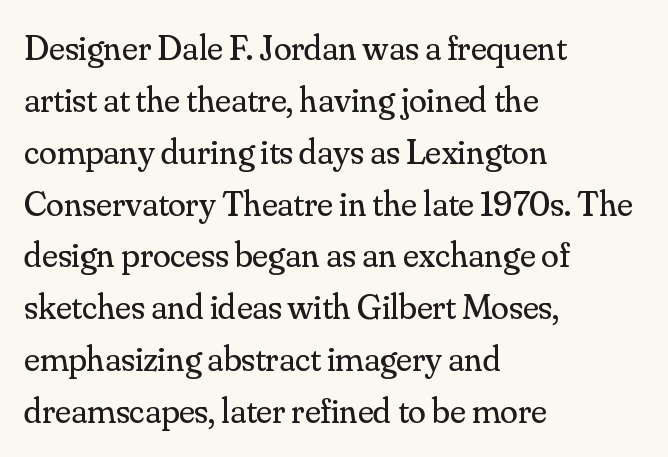
{"serif": "yes", "italic": "no", "bold": "no", "weight": "regular", "width": "normal", "stroke_contrast": "medium", "x_height": "small", "monospaced": "no", "underline": "no", "align": "left", "line_spacing": "normal", "line_spacing_ratio": 1.44, "letter_spacing": "normal", "letter_spacing_em": 0.0, "glyph_px": 36}
